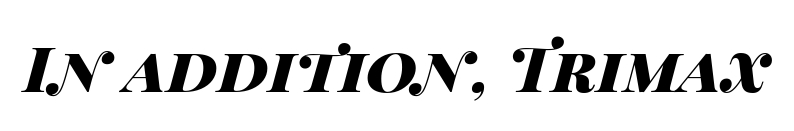
{"italic": "yes", "lean": "right", "slant_degrees": 14, "bold": "yes", "weight": "heavy", "width": "wide", "stroke_contrast": "high", "x_height": "large", "monospaced": "no", "underline": "no", "letter_spacing": "normal", "letter_spacing_em": 0.0, "glyph_px": 63}
